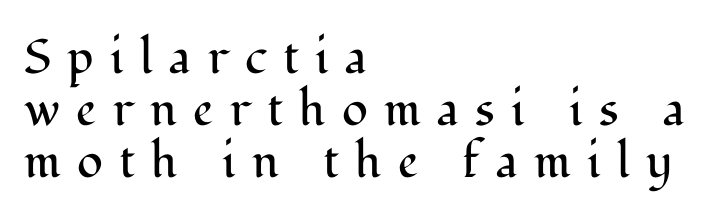
{"serif": "yes", "italic": "no", "bold": "no", "weight": "regular", "width": "normal", "stroke_contrast": "medium", "x_height": "medium", "monospaced": "no", "underline": "no", "align": "left", "line_spacing": "tight", "line_spacing_ratio": 1.08, "letter_spacing": "wide", "letter_spacing_em": 0.34, "glyph_px": 48}
